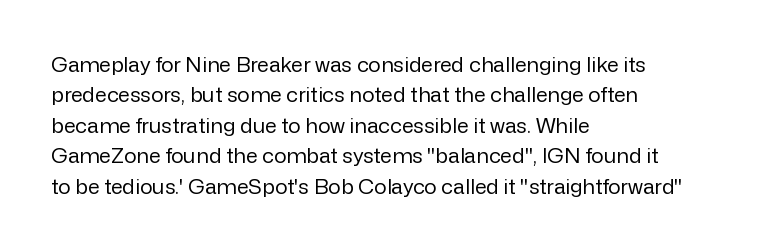
Q: Is the text bold? A: No.
Q: Is the text italic (slanted)? A: No, it is upright.
Q: Is the text underlined? A: No.
Q: How is the paragraph aligned? A: Left-aligned.
Q: Is the spacing between letters normal or unusually wide? A: Normal.
Q: Is the spacing between lines tight, normal or loose? A: Normal.
